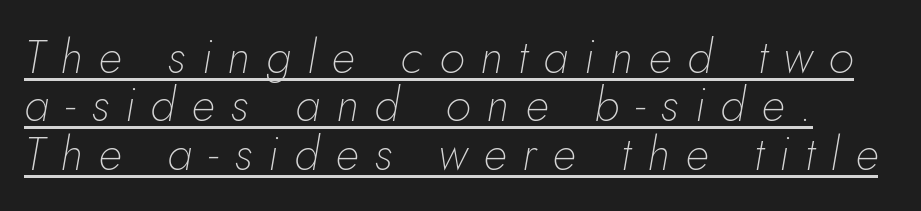
Q: Is the text bold? A: No.
Q: Is the text italic (slanted)? A: Yes, it leans right by about 10 degrees.
Q: Is the text underlined? A: Yes.
Q: Is the spacing between letters normal or unusually wide? A: Unusually wide.
Q: Is the spacing between lines tight, normal or loose? A: Tight.
Q: Width (condensed, normal, or wide)? A: Normal.
Q: Stroke contrast? A: Low.
Q: x-height? A: Small.
Q: Monospaced? A: No.
